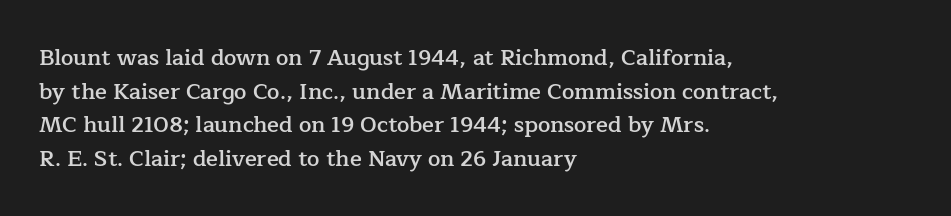
Every character sits straight up, as roman type does. Does extra space separate the letters? No, they use regular spacing. A somewhat darkened texture: the type is semibold rather than bold. A typesetter would call this leading conventional body-copy spacing.
